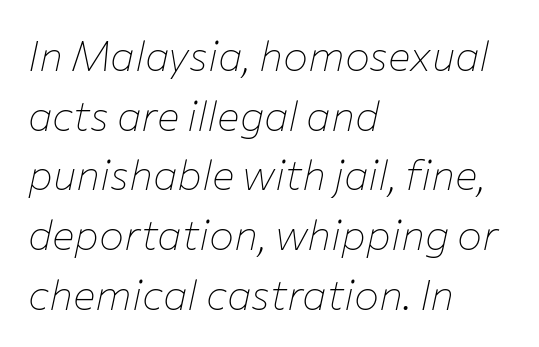
The image shows 42 px thin type, italic (leaning right); set left-aligned, normal line spacing (1.42x), normal letter spacing, not underlined; low stroke contrast and a medium x-height.
